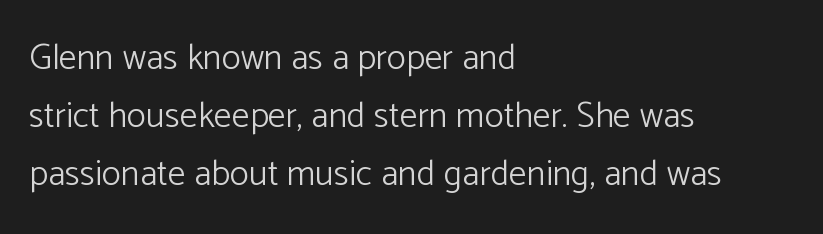
{"serif": "no", "italic": "no", "bold": "no", "weight": "light", "width": "normal", "stroke_contrast": "low", "x_height": "medium", "monospaced": "no", "underline": "no", "align": "left", "line_spacing": "normal", "line_spacing_ratio": 1.61, "letter_spacing": "normal", "letter_spacing_em": 0.0, "glyph_px": 36}
